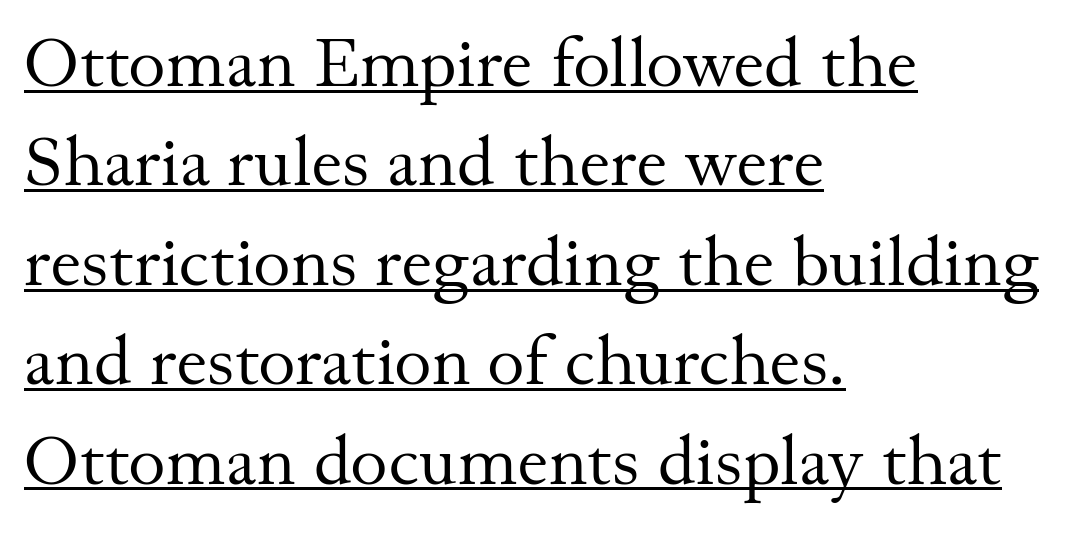
{"serif": "yes", "italic": "no", "bold": "no", "weight": "regular", "width": "normal", "stroke_contrast": "medium", "x_height": "small", "monospaced": "no", "underline": "yes", "align": "left", "line_spacing": "normal", "line_spacing_ratio": 1.4, "letter_spacing": "normal", "letter_spacing_em": 0.0, "glyph_px": 71}
